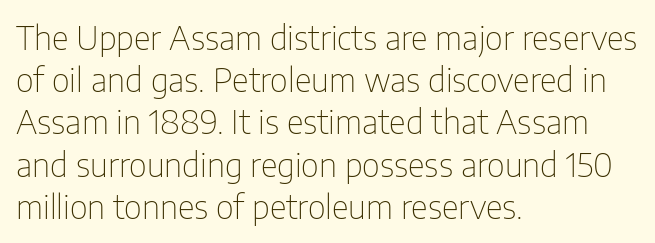
The image shows 33 px thin, condensed sans-serif type, upright; set left-aligned, normal line spacing (1.28x), normal letter spacing, not underlined; low stroke contrast and a medium x-height.
